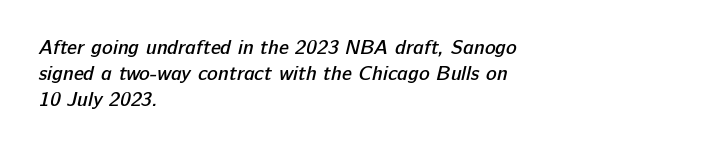
The image shows 20 px text type; set left-aligned, normal line spacing (1.3x), normal letter spacing, not underlined.
